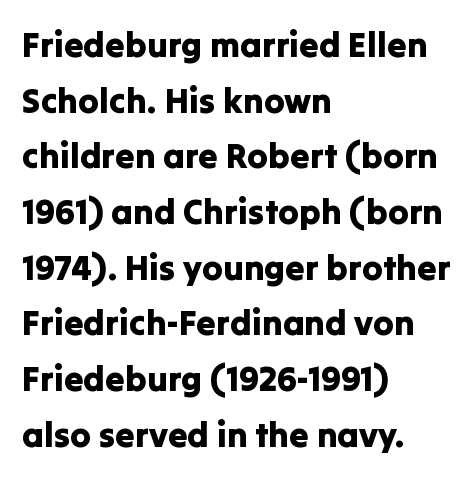
The image shows 35 px sans-serif type, upright; set left-aligned, normal line spacing (1.59x), normal letter spacing, not underlined; low stroke contrast and a medium x-height.
